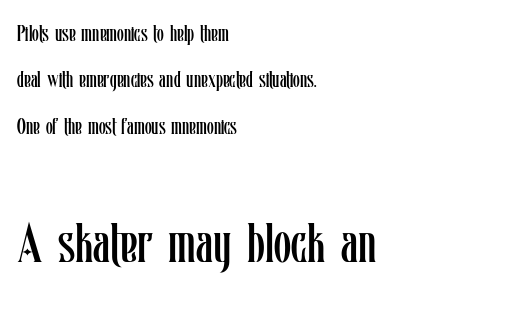
The image shows 56 px regular-weight, condensed type, upright; set left-aligned, loose line spacing (2.11x), normal letter spacing, not underlined; the second (bottom) block is 2.55x larger; low stroke contrast and a medium x-height.
